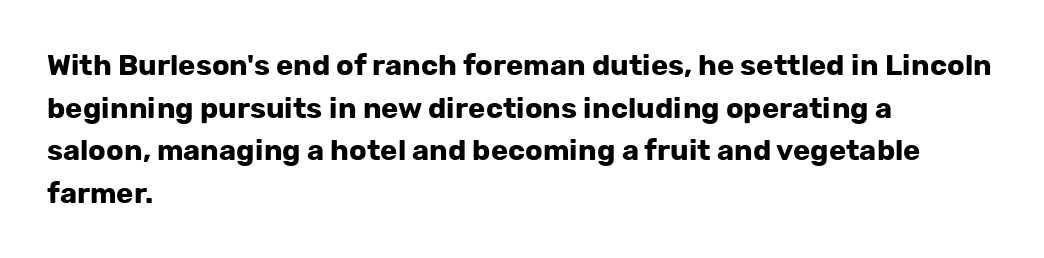
Spacing verdict: proportional, widths tailored to each character. Check where the strokes stop: nothing finishes them off — pure sans. Which margin do the lines hug? The left one — the right edge is uneven. The face used here has the dense, thick strokes of a bold.
